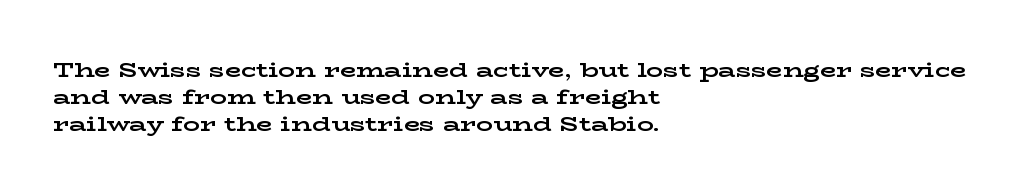
The image shows 21 px bold type, upright; set left-aligned, normal line spacing (1.28x), normal letter spacing, not underlined.
